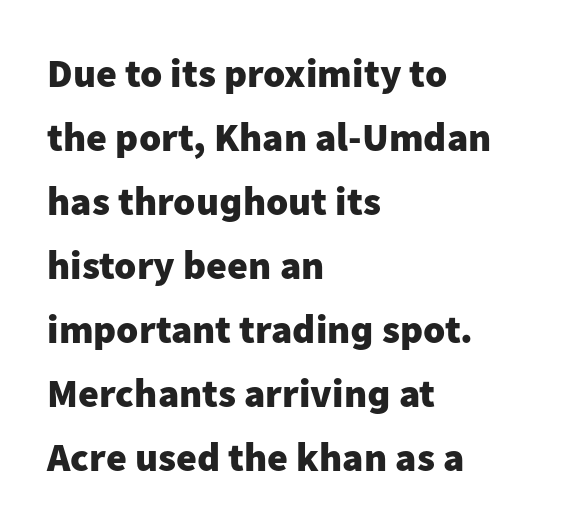
Q: Is the text bold? A: Yes.
Q: Is the text italic (slanted)? A: No, it is upright.
Q: Is the typeface a serif or a sans-serif typeface? A: Sans-serif.
Q: Is the text underlined? A: No.
Q: How is the paragraph aligned? A: Left-aligned.
Q: Is the spacing between letters normal or unusually wide? A: Normal.
Q: Is the spacing between lines tight, normal or loose? A: Normal.
Q: Width (condensed, normal, or wide)? A: Normal.
Q: Stroke contrast? A: Low.
Q: x-height? A: Medium.
Q: Monospaced? A: No.
